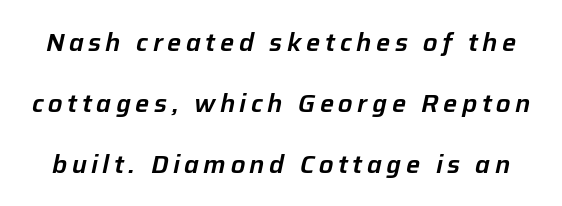
Letters rest on an invisible, unmarked baseline. Interline gaps are noticeably wide in this sample. There's an unmistakable incline to the writing here.
